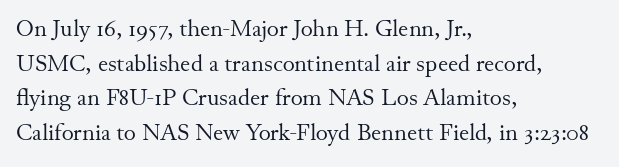
{"italic": "no", "bold": "no", "underline": "no", "align": "left", "line_spacing": "normal", "line_spacing_ratio": 1.51, "letter_spacing": "normal", "letter_spacing_em": 0.0, "glyph_px": 23}
